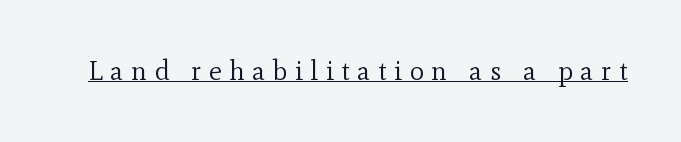
The type sits square on the baseline with zero lean. These glyphs show unthickened strokes, regular width or finer. The sample's only ornament is a line tracing under the words. The tracking jumps out immediately: characters are airy and widely separated.
